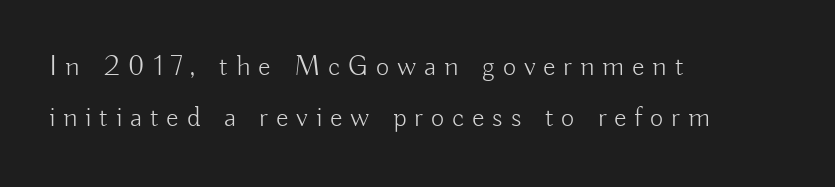
Q: Is the text bold? A: No.
Q: Is the text italic (slanted)? A: No, it is upright.
Q: Is the typeface a serif or a sans-serif typeface? A: Sans-serif.
Q: Is the text underlined? A: No.
Q: How is the paragraph aligned? A: Left-aligned.
Q: Is the spacing between letters normal or unusually wide? A: Unusually wide.
Q: Width (condensed, normal, or wide)? A: Normal.
Q: Stroke contrast? A: Low.
Q: x-height? A: Small.
Q: Monospaced? A: No.
